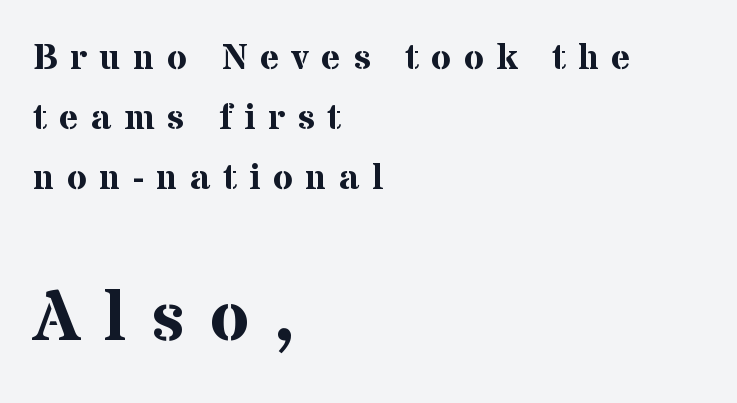
The rendering inserts visible extra space after every character. Lines of text with bare space underneath. Think of a printed novel: that variable character pitch is what you see here. Nope, not italic — everything's standing straight. Little horizontal feet cap the strokes, marking this as serif type. The vertical gap from one line to the next is medium.
